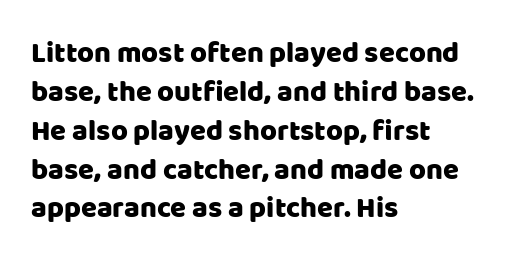
Q: Is the text italic (slanted)? A: No, it is upright.
Q: Is the typeface a serif or a sans-serif typeface? A: Sans-serif.
Q: Is the text underlined? A: No.
Q: How is the paragraph aligned? A: Left-aligned.
Q: Is the spacing between letters normal or unusually wide? A: Normal.
Q: Is the spacing between lines tight, normal or loose? A: Normal.
Q: Width (condensed, normal, or wide)? A: Normal.
Q: Stroke contrast? A: Low.
Q: x-height? A: Large.
Q: Monospaced? A: No.
